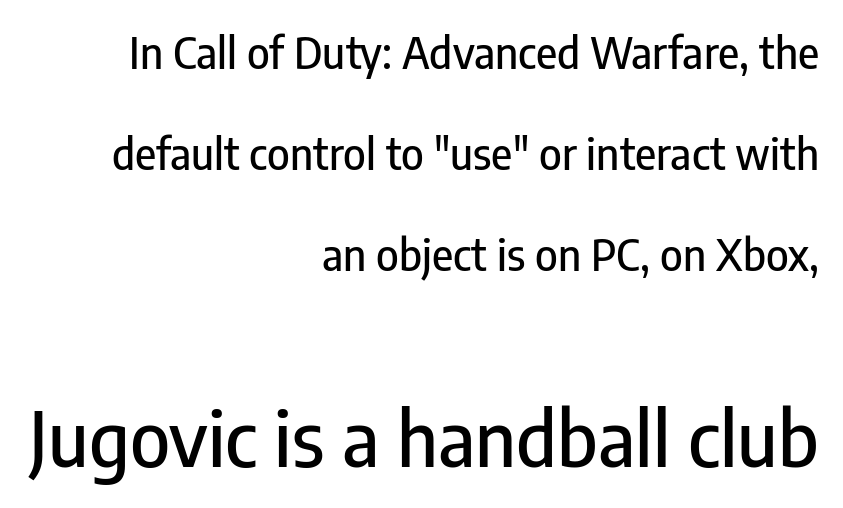
{"serif": "no", "italic": "no", "width": "condensed", "stroke_contrast": "low", "x_height": "medium", "monospaced": "no", "underline": "no", "align": "right", "line_spacing": "loose", "line_spacing_ratio": 2.35, "letter_spacing": "normal", "letter_spacing_em": 0.0, "larger_block": "second", "size_ratio": 1.77, "glyph_px": 76}
